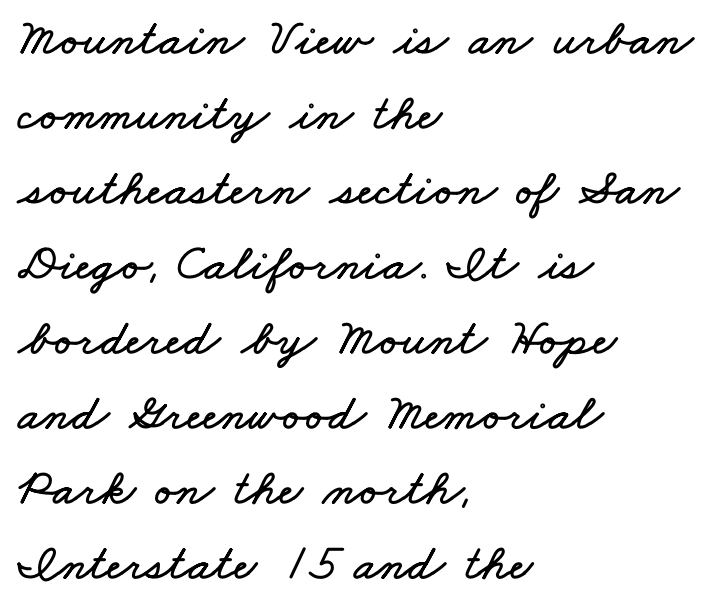
The designer left line spacing at the default. No extra tracking has been applied to these lines. Beneath every word, the page is bare. Is the block centered? No — it sits flush against the left margin. Each letter keeps its own natural width here, so spacing adapts to shape.
